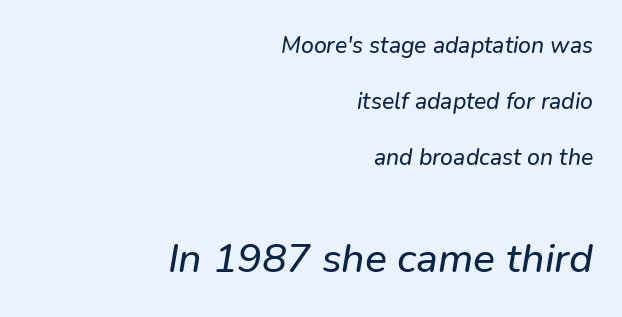
The image shows 41 px text type, italic (leaning right); set right-aligned, loose line spacing (2.44x), normal letter spacing, not underlined; the second (bottom) block is 1.78x larger; low stroke contrast and a medium x-height.
